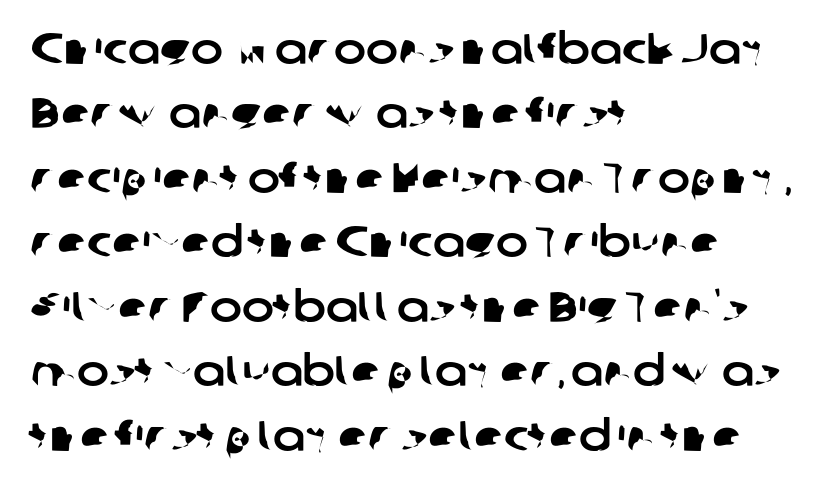
Q: Is the typeface a serif or a sans-serif typeface? A: Sans-serif.
Q: Is the text underlined? A: No.
Q: How is the paragraph aligned? A: Left-aligned.
Q: Is the spacing between letters normal or unusually wide? A: Normal.
Q: Is the spacing between lines tight, normal or loose? A: Normal.
Q: Width (condensed, normal, or wide)? A: Normal.
Q: Stroke contrast? A: Low.
Q: x-height? A: Medium.
Q: Monospaced? A: No.
